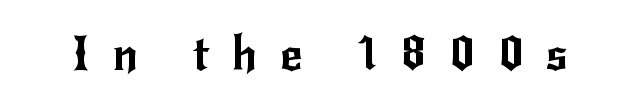
Spacing verdict: proportional, widths tailored to each character. Each letter's strokes conclude bluntly, with no projecting serifs. Glance below the letters and you will spot only blank space. The face used here is rendered with a markedly widened letterfit. The font's upright variant was chosen for this text.
